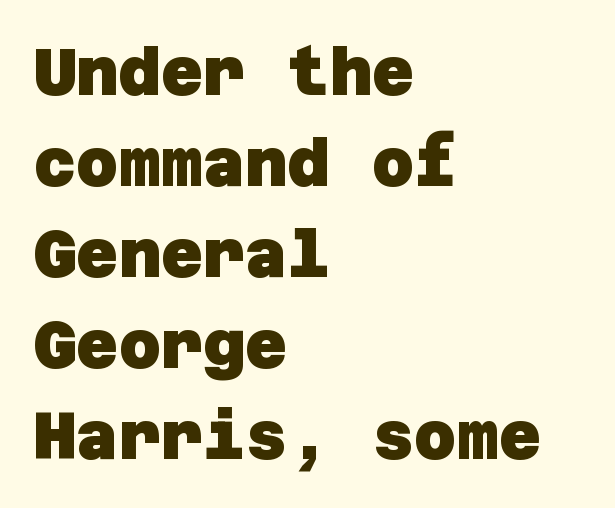
Q: Is the text bold? A: Yes.
Q: Is the typeface a serif or a sans-serif typeface? A: Sans-serif.
Q: Is the text underlined? A: No.
Q: How is the paragraph aligned? A: Left-aligned.
Q: Is the spacing between letters normal or unusually wide? A: Normal.
Q: Is the spacing between lines tight, normal or loose? A: Normal.
Q: Width (condensed, normal, or wide)? A: Normal.
Q: Stroke contrast? A: Low.
Q: x-height? A: Large.
